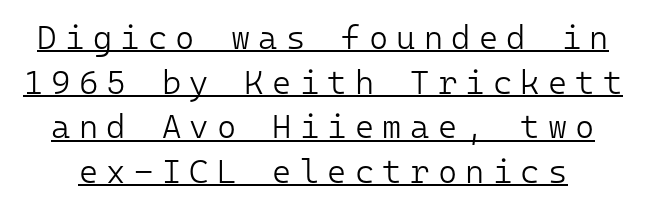
Q: Is the text bold? A: No.
Q: Is the text italic (slanted)? A: No, it is upright.
Q: Is the typeface a serif or a sans-serif typeface? A: Sans-serif.
Q: Is the text underlined? A: Yes.
Q: Is the spacing between letters normal or unusually wide? A: Unusually wide.
Q: Is the spacing between lines tight, normal or loose? A: Normal.
Q: Width (condensed, normal, or wide)? A: Normal.
Q: Stroke contrast? A: Low.
Q: x-height? A: Medium.
Q: Monospaced? A: Yes.
